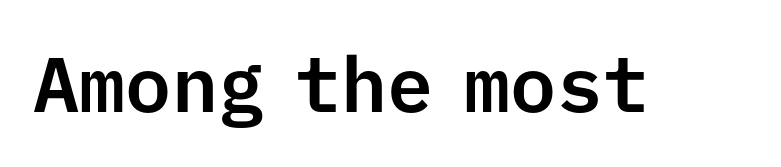
The image shows 77 px sans-serif type, upright, monospaced; set normal letter spacing, not underlined; low stroke contrast and a medium x-height.
